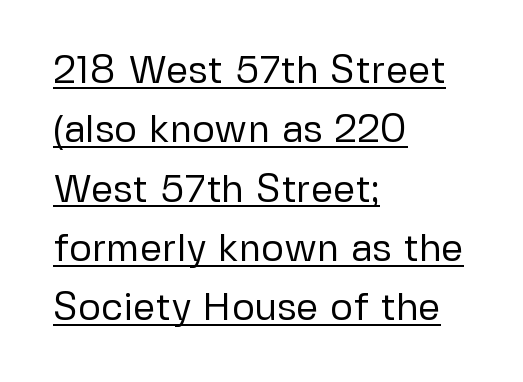
Q: Is the text bold? A: No.
Q: Is the text italic (slanted)? A: No, it is upright.
Q: Is the typeface a serif or a sans-serif typeface? A: Sans-serif.
Q: Is the text underlined? A: Yes.
Q: How is the paragraph aligned? A: Left-aligned.
Q: Is the spacing between letters normal or unusually wide? A: Normal.
Q: Is the spacing between lines tight, normal or loose? A: Normal.
Q: Width (condensed, normal, or wide)? A: Normal.
Q: Stroke contrast? A: Low.
Q: x-height? A: Medium.
Q: Monospaced? A: No.
